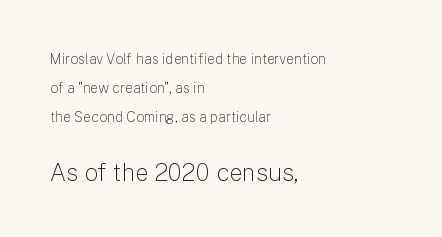
The image shows 24 px text type, upright; set left-aligned, loose line spacing (2.08x), normal letter spacing, not underlined; the second (bottom) block is 1.71x larger.
